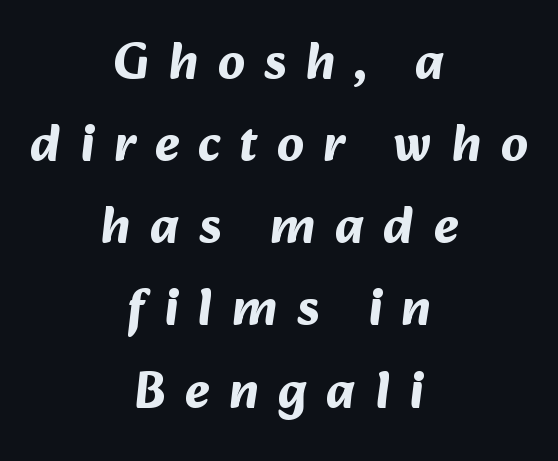
One-word summary of the alignment: center. This rendering features lettering with no underline. The passage shown has open, widely tracked lettering throughout. Stroke thickness is high; the sample reads as a true bold. In terms of letterform style, serifs are entirely absent. Varying glyph widths throughout — classic text-font behaviour.
